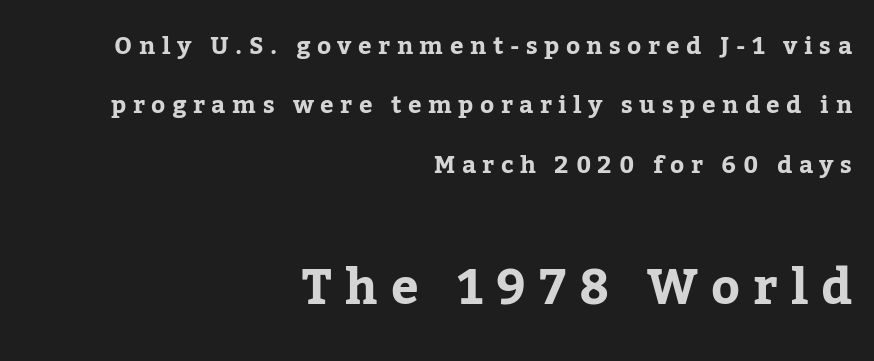
Q: Is the text italic (slanted)? A: No, it is upright.
Q: Is the typeface a serif or a sans-serif typeface? A: Serif.
Q: Is the text underlined? A: No.
Q: How is the paragraph aligned? A: Right-aligned.
Q: Is the spacing between letters normal or unusually wide? A: Unusually wide.
Q: Is the spacing between lines tight, normal or loose? A: Loose.
Q: Which block of text is set in a larger size, the first (top) or the second (bottom)? A: The second (bottom) one.
Q: Width (condensed, normal, or wide)? A: Normal.
Q: Stroke contrast? A: Low.
Q: x-height? A: Medium.
Q: Monospaced? A: No.
